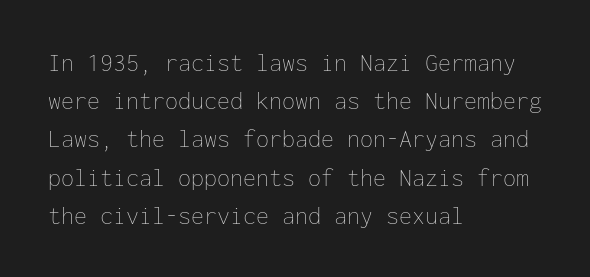
Q: Is the text bold? A: No.
Q: Is the text italic (slanted)? A: No, it is upright.
Q: Is the text underlined? A: No.
Q: How is the paragraph aligned? A: Left-aligned.
Q: Is the spacing between letters normal or unusually wide? A: Normal.
Q: Is the spacing between lines tight, normal or loose? A: Normal.
